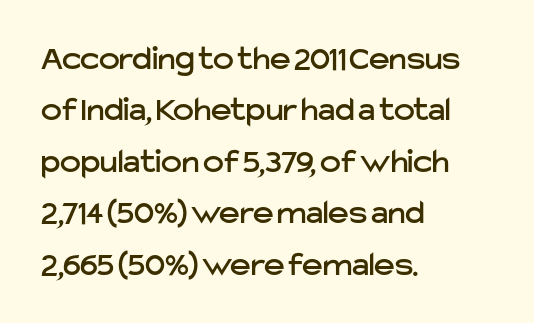
These lines keep a tight, regular rhythm from letter to letter. Teacher's note: observe the even left margin — that is flush-left alignment. Check the space under the baseline: it is left empty. Each letter's strokes conclude bluntly, with no projecting serifs. Is this a fixed-width face? No — the glyphs have proportional, varying widths.
